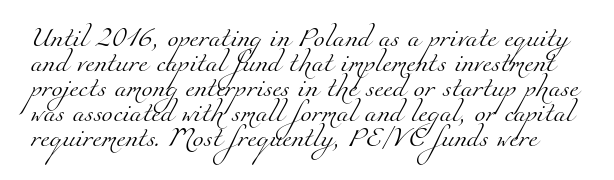
{"bold": "no", "underline": "no", "line_spacing": "normal", "line_spacing_ratio": 1.25, "letter_spacing": "normal", "letter_spacing_em": 0.0, "glyph_px": 20}
